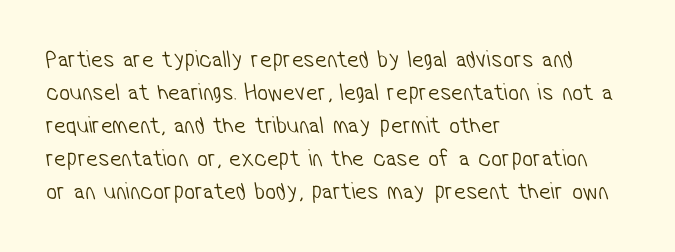
The image shows 24 px text type; set left-aligned, normal line spacing (1.38x), normal letter spacing, not underlined.
